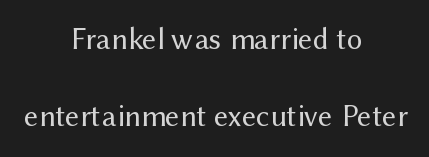
Q: Is the text bold? A: No.
Q: Is the text italic (slanted)? A: No, it is upright.
Q: Is the typeface a serif or a sans-serif typeface? A: Sans-serif.
Q: Is the text underlined? A: No.
Q: How is the paragraph aligned? A: Centered.
Q: Is the spacing between letters normal or unusually wide? A: Normal.
Q: Is the spacing between lines tight, normal or loose? A: Loose.
Q: Width (condensed, normal, or wide)? A: Normal.
Q: Stroke contrast? A: Medium.
Q: x-height? A: Medium.
Q: Monospaced? A: No.
